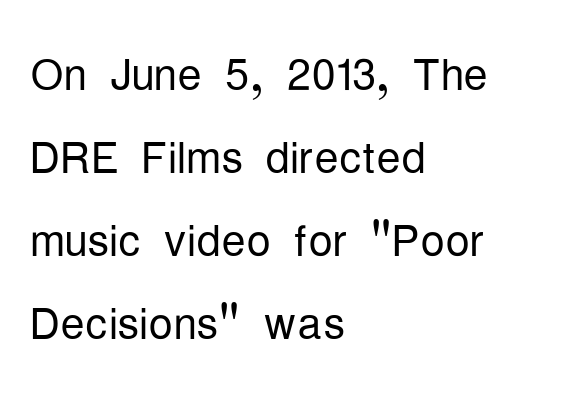
Q: Is the text bold? A: No.
Q: Is the text italic (slanted)? A: No, it is upright.
Q: Is the typeface a serif or a sans-serif typeface? A: Sans-serif.
Q: Is the text underlined? A: No.
Q: How is the paragraph aligned? A: Left-aligned.
Q: Is the spacing between letters normal or unusually wide? A: Normal.
Q: Is the spacing between lines tight, normal or loose? A: Normal.
Q: Width (condensed, normal, or wide)? A: Condensed.
Q: Stroke contrast? A: Low.
Q: x-height? A: Medium.
Q: Monospaced? A: No.
